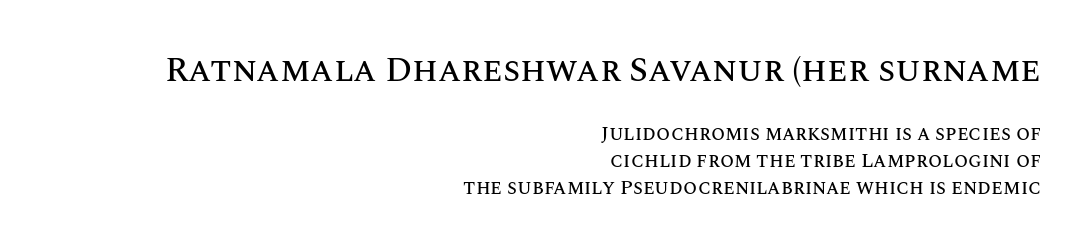
{"italic": "no", "width": "normal", "stroke_contrast": "medium", "x_height": "large", "monospaced": "no", "underline": "no", "align": "right", "line_spacing": "normal", "line_spacing_ratio": 1.35, "letter_spacing": "normal", "letter_spacing_em": 0.0, "larger_block": "first", "size_ratio": 1.75, "glyph_px": 35}
